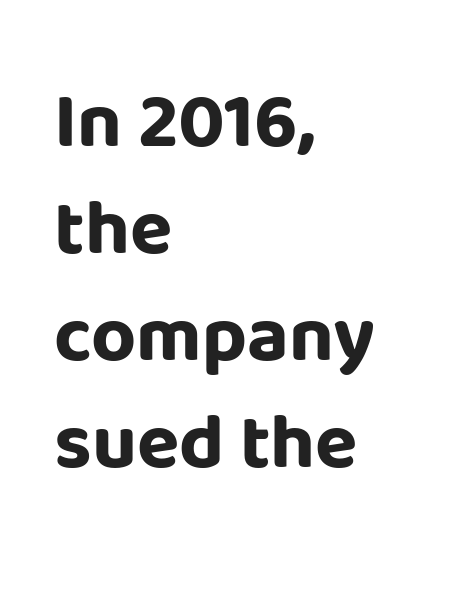
The image shows 78 px bold sans-serif type, upright; set left-aligned, normal line spacing (1.37x), normal letter spacing, not underlined; low stroke contrast and a large x-height.
